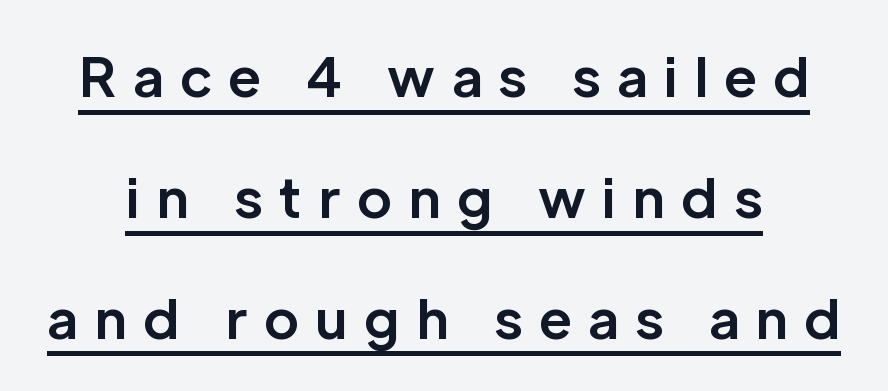
Q: Is the text bold? A: Yes.
Q: Is the text italic (slanted)? A: No, it is upright.
Q: Is the typeface a serif or a sans-serif typeface? A: Sans-serif.
Q: Is the text underlined? A: Yes.
Q: Is the spacing between letters normal or unusually wide? A: Unusually wide.
Q: Is the spacing between lines tight, normal or loose? A: Loose.
Q: Width (condensed, normal, or wide)? A: Normal.
Q: Stroke contrast? A: Low.
Q: x-height? A: Medium.
Q: Monospaced? A: No.
